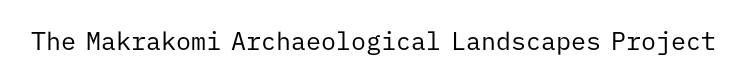
The rendering keeps characters at their native spacing. The font sits on the lighter half of the weight spectrum, regular included. Quick note: underline off. Is there any slant? The stems are plumb.
